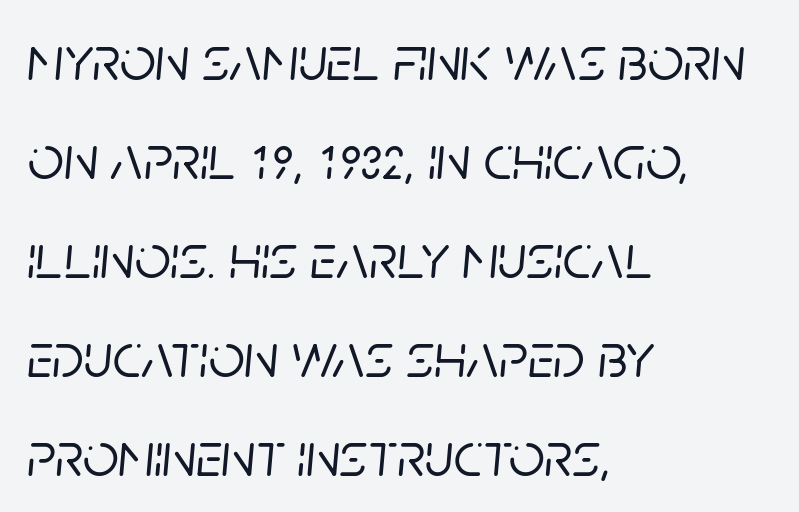
The image shows 63 px text type, italic (leaning right); set left-aligned, normal line spacing (1.57x), normal letter spacing, not underlined; low stroke contrast and a large x-height.
